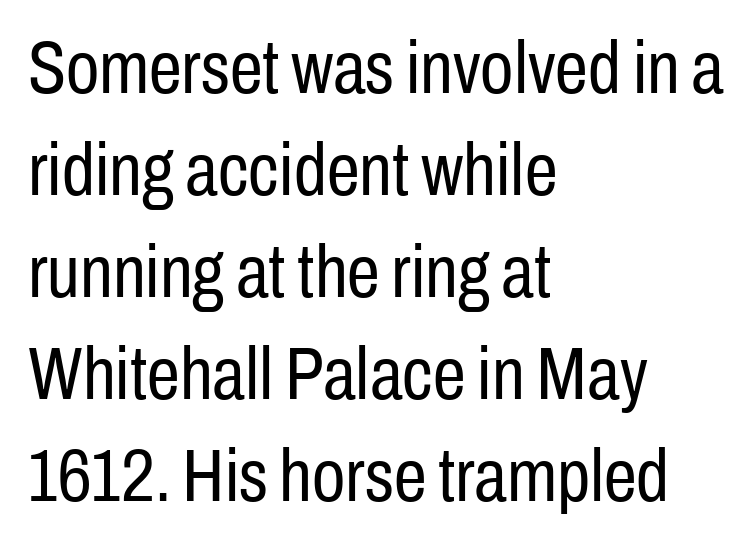
Here the designer chose a conventional face with non-uniform glyph widths. The leading is moderate, giving the passage an even texture. These lines stack with their left ends in a neat column. The string is rendered with underlining switched off.
